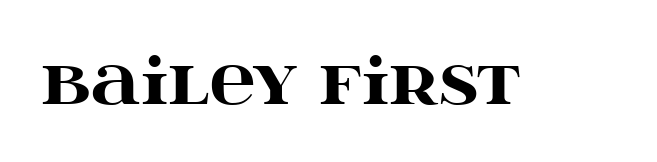
{"serif": "yes", "italic": "no", "bold": "yes", "weight": "heavy", "width": "wide", "stroke_contrast": "high", "x_height": "large", "monospaced": "no", "underline": "no", "letter_spacing": "normal", "letter_spacing_em": 0.0, "glyph_px": 63}
